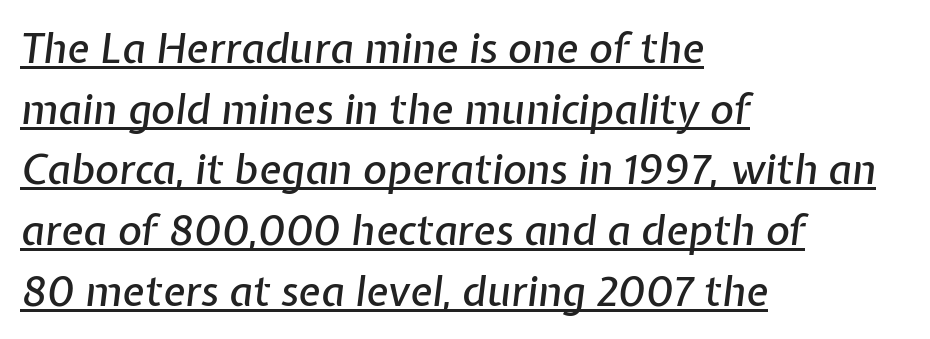
Honestly, the underline is the first thing you notice here. The lines sit at an ordinary, default distance from one another. The passage shown leans; its letterforms are oblique. Here the designer chose a conventional face with non-uniform glyph widths. No extra tracking has been applied to these lines. The compositor pushed each line to the left boundary.
